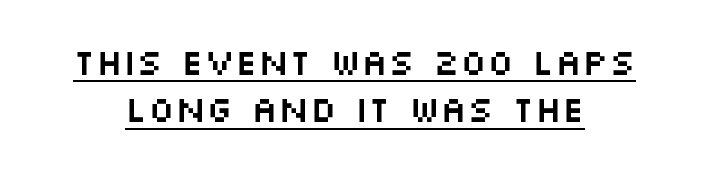
The image shows 36 px wide sans-serif type, upright; set centered, normal line spacing (1.31x), normal letter spacing, underlined; medium stroke contrast and a large x-height.
